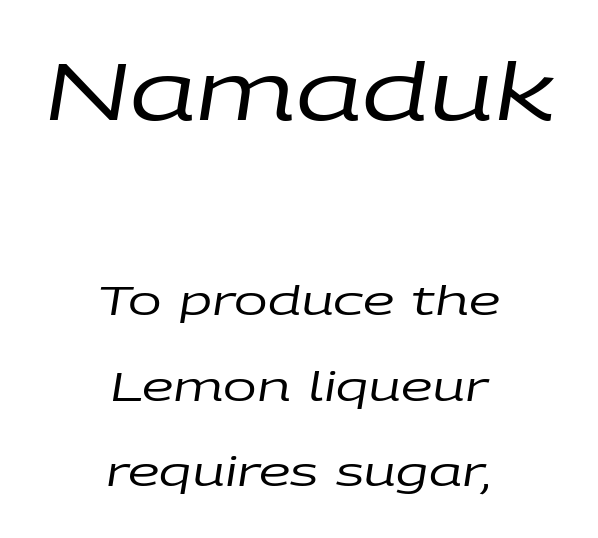
Q: Is the text bold? A: No.
Q: Is the text italic (slanted)? A: Yes, it leans right by about 9 degrees.
Q: Is the text underlined? A: No.
Q: How is the paragraph aligned? A: Centered.
Q: Is the spacing between letters normal or unusually wide? A: Normal.
Q: Is the spacing between lines tight, normal or loose? A: Loose.
Q: Which block of text is set in a larger size, the first (top) or the second (bottom)? A: The first (top) one.
Q: Width (condensed, normal, or wide)? A: Wide.
Q: Stroke contrast? A: Low.
Q: x-height? A: Large.
Q: Monospaced? A: No.
